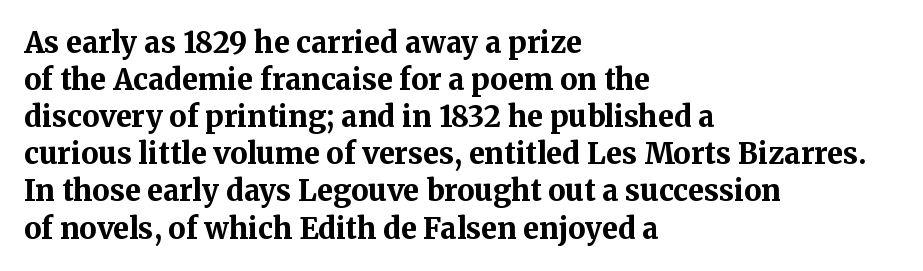
{"serif": "yes", "italic": "no", "bold": "yes", "weight": "bold", "width": "normal", "stroke_contrast": "medium", "x_height": "medium", "monospaced": "no", "underline": "no", "align": "left", "line_spacing": "normal", "line_spacing_ratio": 1.28, "letter_spacing": "normal", "letter_spacing_em": 0.0, "glyph_px": 29}
